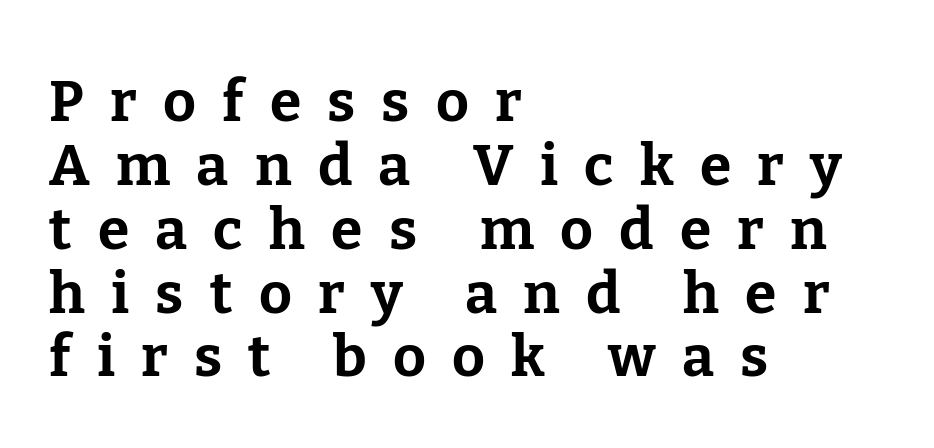
The image shows 57 px bold serif type, upright; set left-aligned, tight line spacing (1.12x), unusually wide letter spacing (+0.46 em), not underlined; low stroke contrast and a medium x-height.
